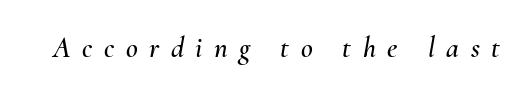
{"italic": "yes", "lean": "right", "slant_degrees": 10, "width": "normal", "stroke_contrast": "medium", "x_height": "small", "monospaced": "no", "underline": "no", "letter_spacing": "wide", "letter_spacing_em": 0.4, "glyph_px": 29}
